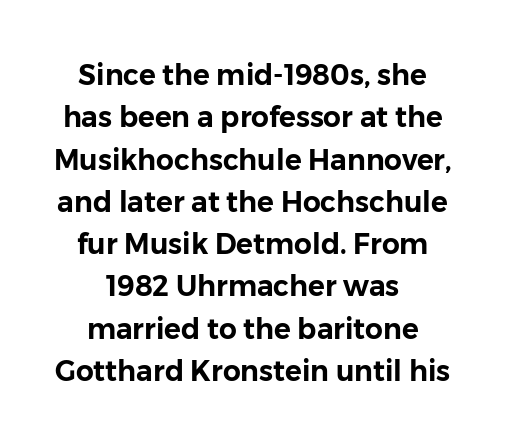
Q: Is the text italic (slanted)? A: No, it is upright.
Q: Is the typeface a serif or a sans-serif typeface? A: Sans-serif.
Q: Is the text underlined? A: No.
Q: How is the paragraph aligned? A: Centered.
Q: Is the spacing between letters normal or unusually wide? A: Normal.
Q: Is the spacing between lines tight, normal or loose? A: Normal.
Q: Width (condensed, normal, or wide)? A: Normal.
Q: Stroke contrast? A: Low.
Q: x-height? A: Medium.
Q: Monospaced? A: No.
